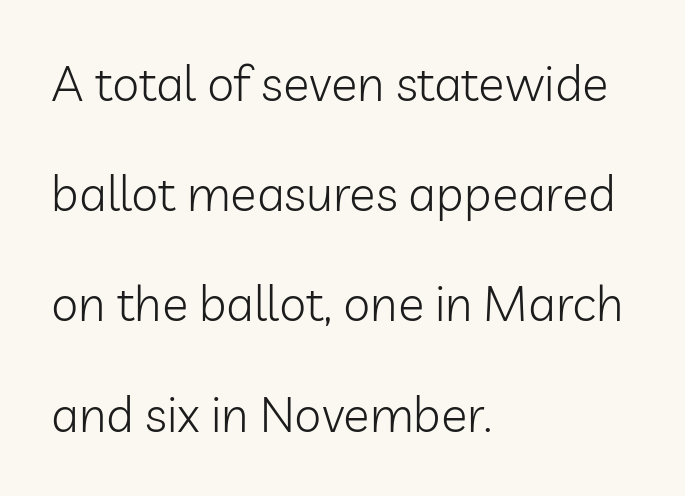
Q: Is the text bold? A: No.
Q: Is the text italic (slanted)? A: No, it is upright.
Q: Is the typeface a serif or a sans-serif typeface? A: Sans-serif.
Q: Is the text underlined? A: No.
Q: How is the paragraph aligned? A: Left-aligned.
Q: Is the spacing between letters normal or unusually wide? A: Normal.
Q: Is the spacing between lines tight, normal or loose? A: Loose.
Q: Width (condensed, normal, or wide)? A: Normal.
Q: Stroke contrast? A: Low.
Q: x-height? A: Medium.
Q: Monospaced? A: No.
